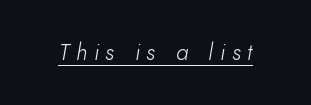
{"italic": "yes", "lean": "right", "slant_degrees": 10, "bold": "no", "underline": "yes", "letter_spacing": "wide", "letter_spacing_em": 0.29, "glyph_px": 23}
